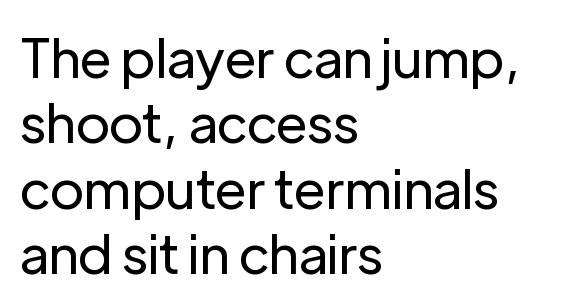
Q: Is the text bold? A: No.
Q: Is the text italic (slanted)? A: No, it is upright.
Q: Is the typeface a serif or a sans-serif typeface? A: Sans-serif.
Q: Is the text underlined? A: No.
Q: How is the paragraph aligned? A: Left-aligned.
Q: Is the spacing between letters normal or unusually wide? A: Normal.
Q: Width (condensed, normal, or wide)? A: Normal.
Q: Stroke contrast? A: Low.
Q: x-height? A: Medium.
Q: Monospaced? A: No.
